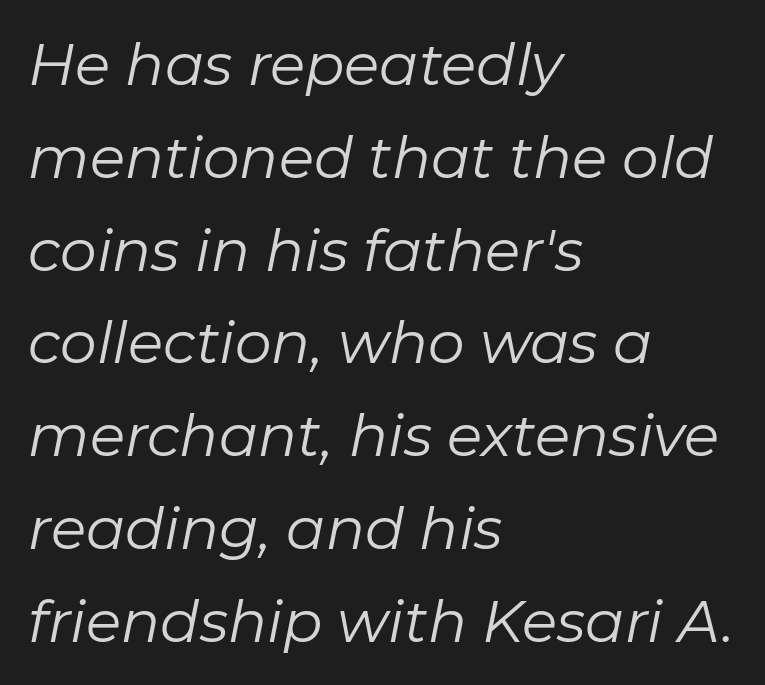
{"italic": "yes", "lean": "right", "slant_degrees": 11, "bold": "no", "weight": "regular", "width": "normal", "stroke_contrast": "low", "x_height": "medium", "monospaced": "no", "underline": "no", "align": "left", "line_spacing": "normal", "line_spacing_ratio": 1.6, "letter_spacing": "normal", "letter_spacing_em": 0.0, "glyph_px": 58}
